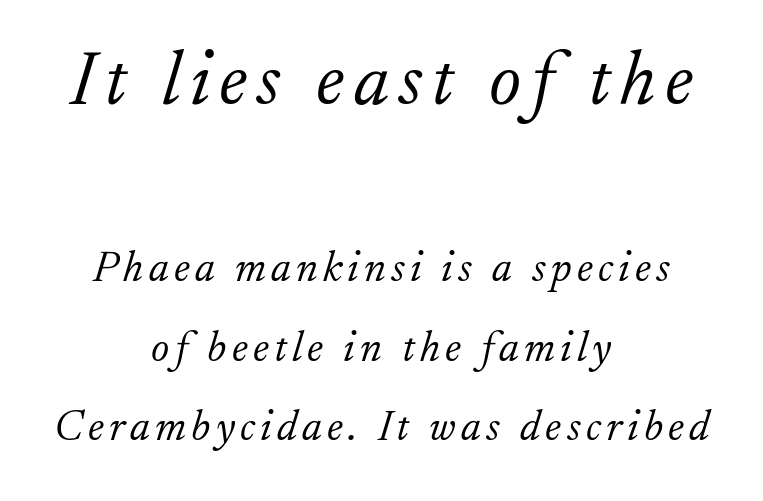
Q: Is the text bold? A: No.
Q: Is the text italic (slanted)? A: Yes, it leans right by about 17 degrees.
Q: Is the typeface a serif or a sans-serif typeface? A: Serif.
Q: Is the text underlined? A: No.
Q: How is the paragraph aligned? A: Centered.
Q: Which block of text is set in a larger size, the first (top) or the second (bottom)? A: The first (top) one.
Q: Width (condensed, normal, or wide)? A: Normal.
Q: Stroke contrast? A: Low.
Q: x-height? A: Small.
Q: Monospaced? A: No.
